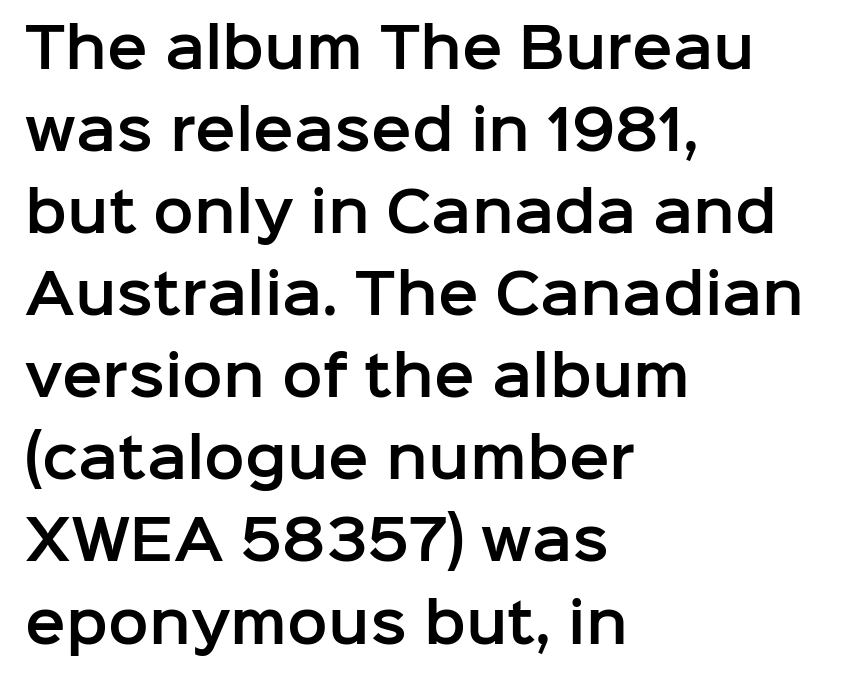
Q: Is the text italic (slanted)? A: No, it is upright.
Q: Is the typeface a serif or a sans-serif typeface? A: Sans-serif.
Q: Is the text underlined? A: No.
Q: How is the paragraph aligned? A: Left-aligned.
Q: Is the spacing between letters normal or unusually wide? A: Normal.
Q: Is the spacing between lines tight, normal or loose? A: Normal.
Q: Width (condensed, normal, or wide)? A: Normal.
Q: Stroke contrast? A: Low.
Q: x-height? A: Medium.
Q: Monospaced? A: No.
